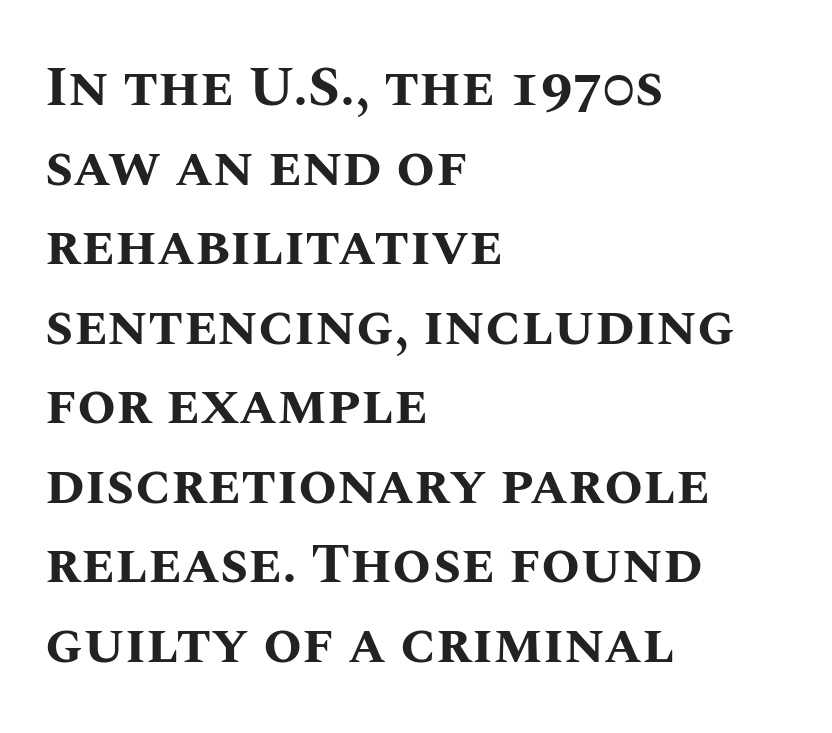
{"italic": "no", "bold": "yes", "weight": "bold", "width": "normal", "stroke_contrast": "medium", "x_height": "large", "monospaced": "no", "underline": "no", "align": "left", "line_spacing": "normal", "line_spacing_ratio": 1.42, "letter_spacing": "normal", "letter_spacing_em": 0.0, "glyph_px": 56}
